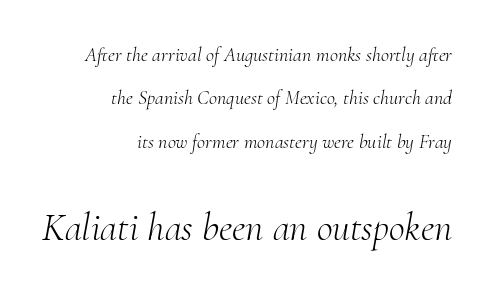
Widely set lines give the paragraph a tall, airy silhouette. Honestly, the letter spacing is just normal — you wouldn't notice it. Larger block? The one below; the one above is distinctly smaller. Is this a fixed-width face? No — the glyphs have proportional, varying widths. Characters are canted at an angle relative to the baseline's perpendicular.
